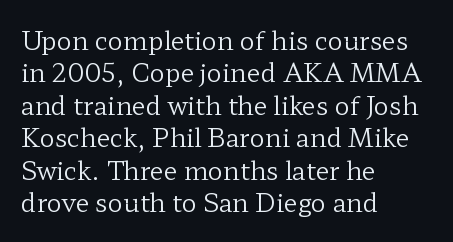
Q: Is the text bold? A: No.
Q: Is the text italic (slanted)? A: No, it is upright.
Q: Is the text underlined? A: No.
Q: How is the paragraph aligned? A: Left-aligned.
Q: Is the spacing between letters normal or unusually wide? A: Normal.
Q: Is the spacing between lines tight, normal or loose? A: Normal.
